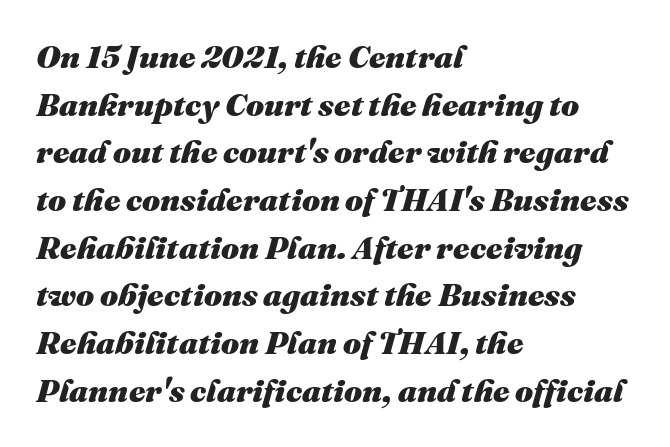
{"italic": "yes", "lean": "right", "slant_degrees": 16, "bold": "yes", "weight": "heavy", "width": "normal", "stroke_contrast": "medium", "x_height": "medium", "monospaced": "no", "underline": "no", "align": "left", "line_spacing": "normal", "line_spacing_ratio": 1.49, "letter_spacing": "normal", "letter_spacing_em": 0.0, "glyph_px": 32}
